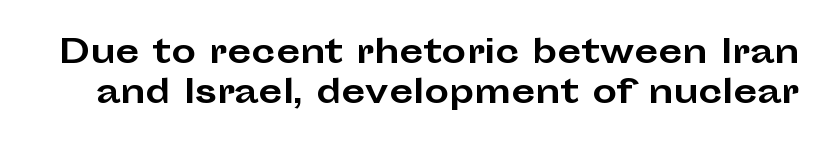
Q: Is the text bold? A: Yes.
Q: Is the text italic (slanted)? A: No, it is upright.
Q: Is the typeface a serif or a sans-serif typeface? A: Sans-serif.
Q: Is the text underlined? A: No.
Q: Is the spacing between letters normal or unusually wide? A: Normal.
Q: Is the spacing between lines tight, normal or loose? A: Normal.
Q: Width (condensed, normal, or wide)? A: Wide.
Q: Stroke contrast? A: Low.
Q: x-height? A: Medium.
Q: Monospaced? A: No.
